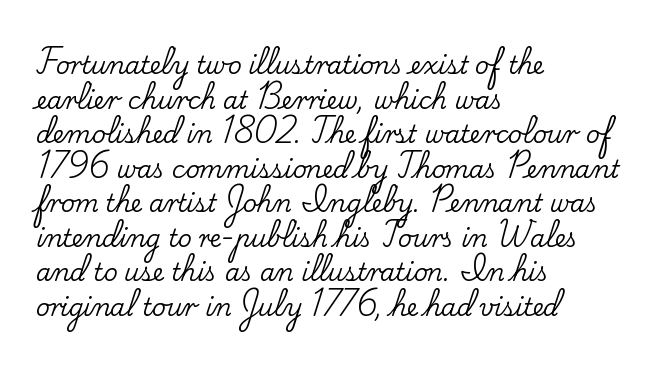
Q: Is the text italic (slanted)? A: Yes.
Q: Is the text underlined? A: No.
Q: How is the paragraph aligned? A: Left-aligned.
Q: Is the spacing between letters normal or unusually wide? A: Normal.
Q: Is the spacing between lines tight, normal or loose? A: Normal.
